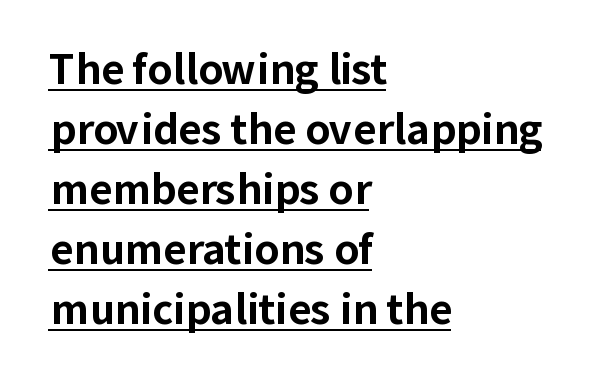
Q: Is the text bold? A: Yes.
Q: Is the text italic (slanted)? A: No, it is upright.
Q: Is the typeface a serif or a sans-serif typeface? A: Sans-serif.
Q: Is the text underlined? A: Yes.
Q: How is the paragraph aligned? A: Left-aligned.
Q: Is the spacing between letters normal or unusually wide? A: Normal.
Q: Is the spacing between lines tight, normal or loose? A: Normal.
Q: Width (condensed, normal, or wide)? A: Normal.
Q: Stroke contrast? A: Low.
Q: x-height? A: Medium.
Q: Monospaced? A: No.
